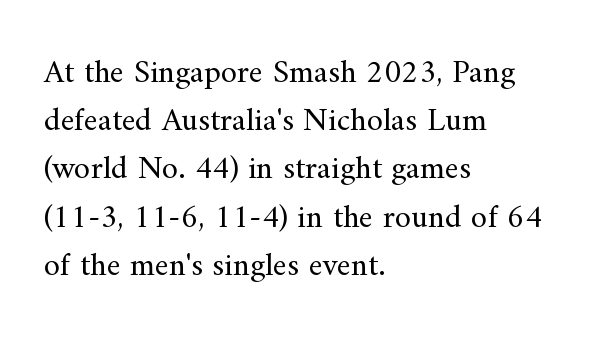
{"serif": "yes", "italic": "no", "bold": "no", "weight": "regular", "width": "normal", "stroke_contrast": "medium", "x_height": "small", "monospaced": "no", "underline": "no", "align": "left", "line_spacing": "normal", "line_spacing_ratio": 1.46, "letter_spacing": "normal", "letter_spacing_em": 0.0, "glyph_px": 33}
